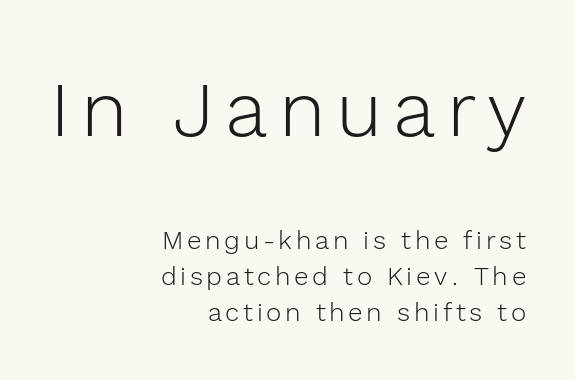
The image shows 78 px light sans-serif type, upright; set right-aligned, normal line spacing (1.39x), not underlined; the first (top) block is 3.0x larger; a medium x-height.
